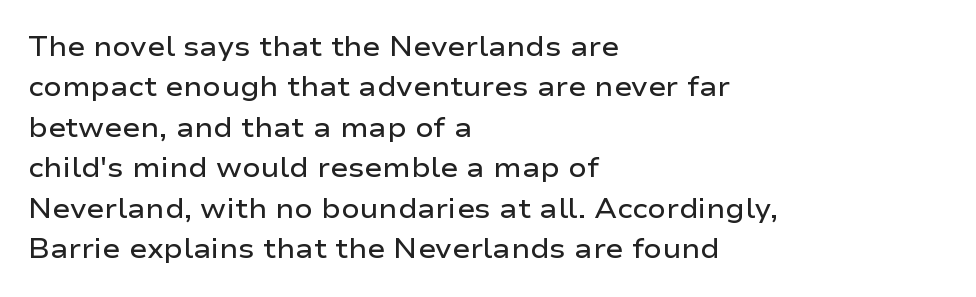
Glyph-to-glyph distance matches everyday printed text. Beneath every word, the page is bare. What's the leading like? Ordinary, nothing unusual. Typographic density is moderately raised because the face is semibold. Vertical strokes here are truly vertical.
